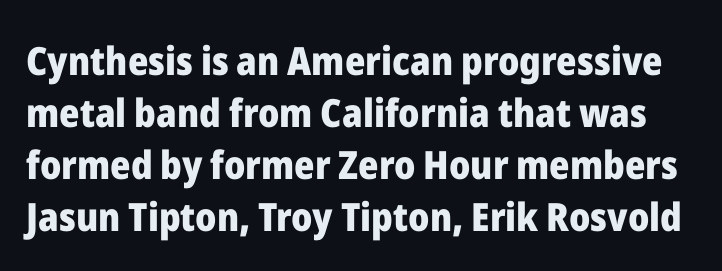
{"serif": "no", "italic": "no", "bold": "yes", "weight": "heavy", "width": "normal", "stroke_contrast": "low", "x_height": "medium", "monospaced": "no", "underline": "no", "line_spacing": "normal", "line_spacing_ratio": 1.33, "letter_spacing": "normal", "letter_spacing_em": 0.0, "glyph_px": 39}
